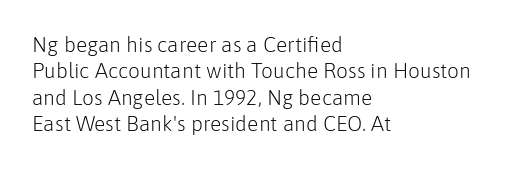
Q: Is the text bold? A: No.
Q: Is the text italic (slanted)? A: No, it is upright.
Q: Is the text underlined? A: No.
Q: How is the paragraph aligned? A: Left-aligned.
Q: Is the spacing between letters normal or unusually wide? A: Normal.
Q: Is the spacing between lines tight, normal or loose? A: Normal.
